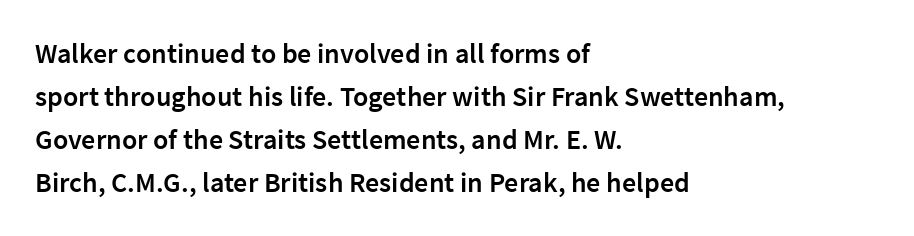
{"serif": "no", "italic": "no", "bold": "semi", "weight": "semibold", "width": "normal", "stroke_contrast": "low", "x_height": "medium", "monospaced": "no", "underline": "no", "align": "left", "line_spacing": "normal", "line_spacing_ratio": 1.54, "letter_spacing": "normal", "letter_spacing_em": 0.0, "glyph_px": 28}
